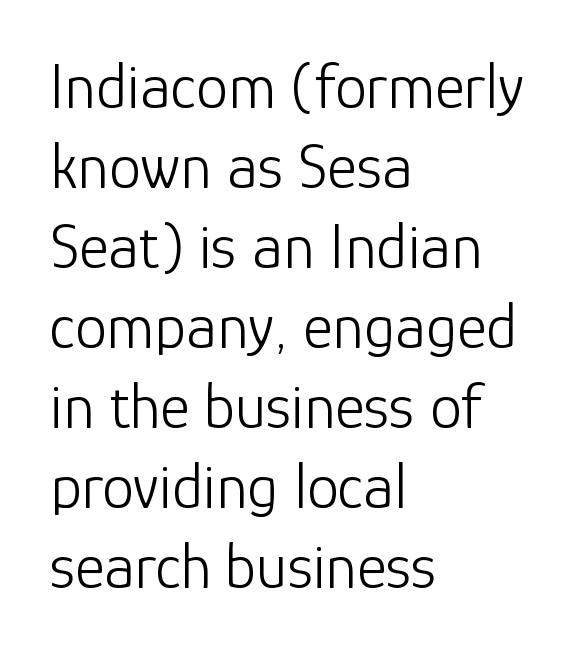
You can tell it's not italic because the verticals are truly vertical. Do the characters align in a grid? No, the font is proportional. This sample uses plain, unmodified letter spacing. The zone under the glyphs is completely vacant.
